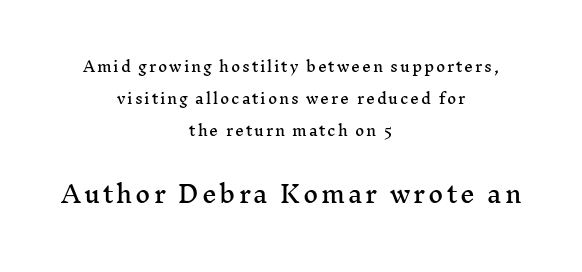
The passage is arranged like a title page — every line centered. The foot of each line stays bare and open. Is there any slant? The stems are plumb. Loosely led — the rows are spread out.
